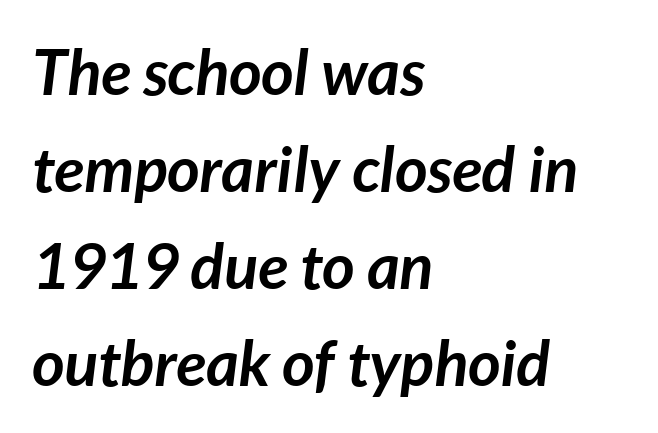
{"italic": "yes", "lean": "right", "slant_degrees": 7, "bold": "yes", "weight": "semibold", "width": "normal", "stroke_contrast": "low", "x_height": "medium", "monospaced": "no", "underline": "no", "align": "left", "line_spacing": "normal", "line_spacing_ratio": 1.54, "letter_spacing": "normal", "letter_spacing_em": 0.0, "glyph_px": 63}
